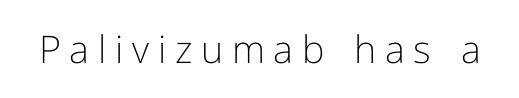
Vertical strokes here are truly vertical. Each letter keeps its own natural width here, so spacing adapts to shape. The horizontal fit of the characters is loose and conspicuously gappy. No heavy texture on the line: the type isn't bold. This rendering employs a face without finishing strokes, i.e., a sans-serif.
